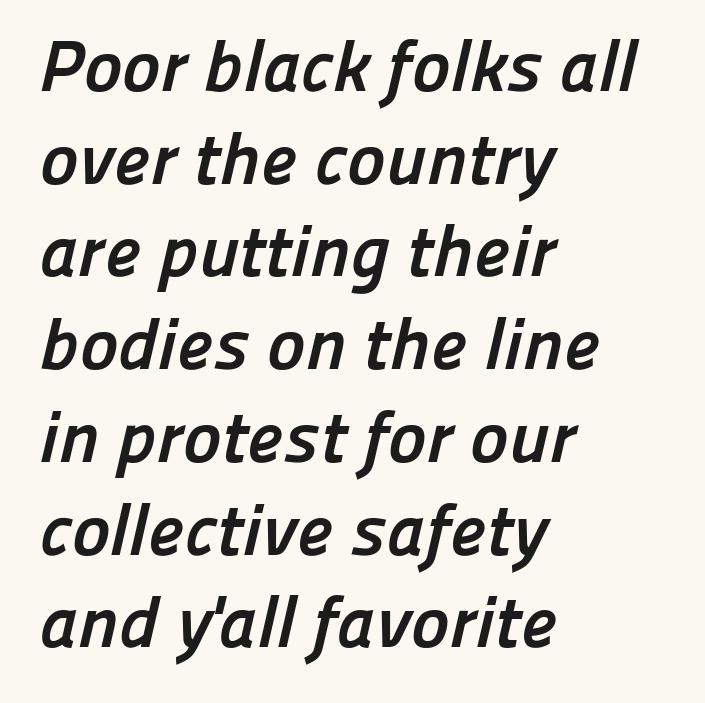
Q: Is the text bold? A: Yes.
Q: Is the typeface a serif or a sans-serif typeface? A: Sans-serif.
Q: Is the text underlined? A: No.
Q: How is the paragraph aligned? A: Left-aligned.
Q: Is the spacing between letters normal or unusually wide? A: Normal.
Q: Is the spacing between lines tight, normal or loose? A: Normal.
Q: Width (condensed, normal, or wide)? A: Normal.
Q: Stroke contrast? A: Low.
Q: x-height? A: Medium.
Q: Monospaced? A: No.
